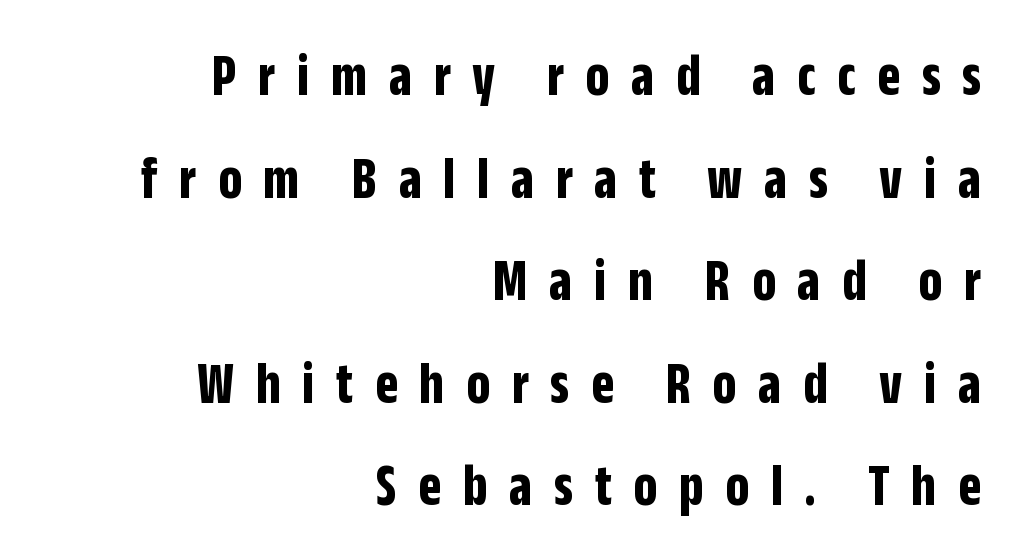
Q: Is the text bold? A: Yes.
Q: Is the text italic (slanted)? A: No, it is upright.
Q: Is the typeface a serif or a sans-serif typeface? A: Sans-serif.
Q: Is the text underlined? A: No.
Q: How is the paragraph aligned? A: Right-aligned.
Q: Is the spacing between letters normal or unusually wide? A: Unusually wide.
Q: Width (condensed, normal, or wide)? A: Condensed.
Q: Stroke contrast? A: Low.
Q: x-height? A: Large.
Q: Monospaced? A: No.
